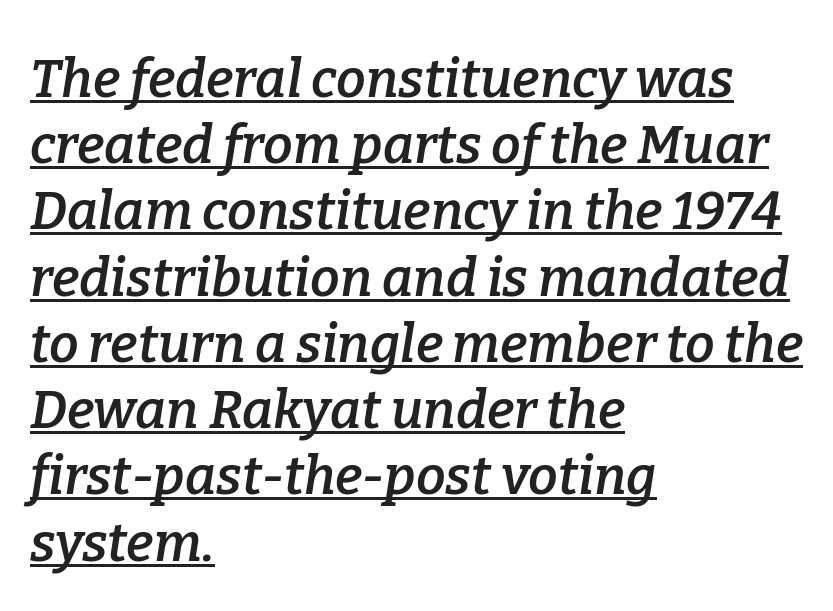
Q: Is the text bold? A: Semi-bold.
Q: Is the text italic (slanted)? A: Yes, it leans right by about 9 degrees.
Q: Is the typeface a serif or a sans-serif typeface? A: Serif.
Q: Is the text underlined? A: Yes.
Q: How is the paragraph aligned? A: Left-aligned.
Q: Is the spacing between letters normal or unusually wide? A: Normal.
Q: Is the spacing between lines tight, normal or loose? A: Normal.
Q: Width (condensed, normal, or wide)? A: Normal.
Q: Stroke contrast? A: Low.
Q: x-height? A: Medium.
Q: Monospaced? A: No.
